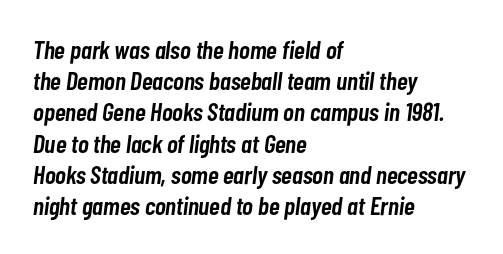
The face used here is rendered with its standard letterfit. Only glyphs here, with clear space below each row. Compared with a centered layout, this one pins lines to the left instead. Emphasis by weight is partial: semibold. Compared with ordinary roman type, these characters are visibly tilted.
